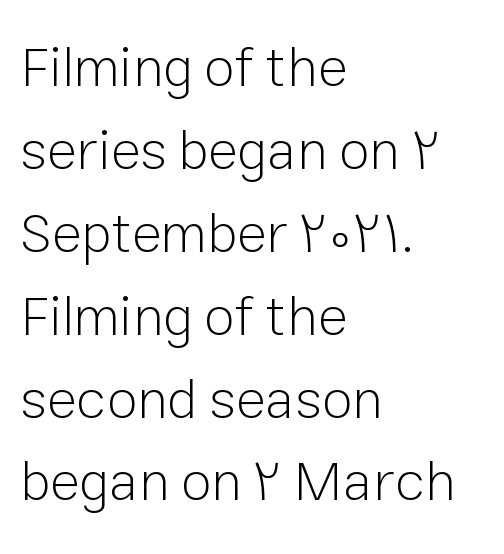
{"serif": "no", "italic": "no", "bold": "no", "weight": "light", "width": "normal", "stroke_contrast": "low", "x_height": "medium", "monospaced": "no", "underline": "no", "align": "left", "line_spacing": "normal", "line_spacing_ratio": 1.48, "letter_spacing": "normal", "letter_spacing_em": 0.0, "glyph_px": 56}
